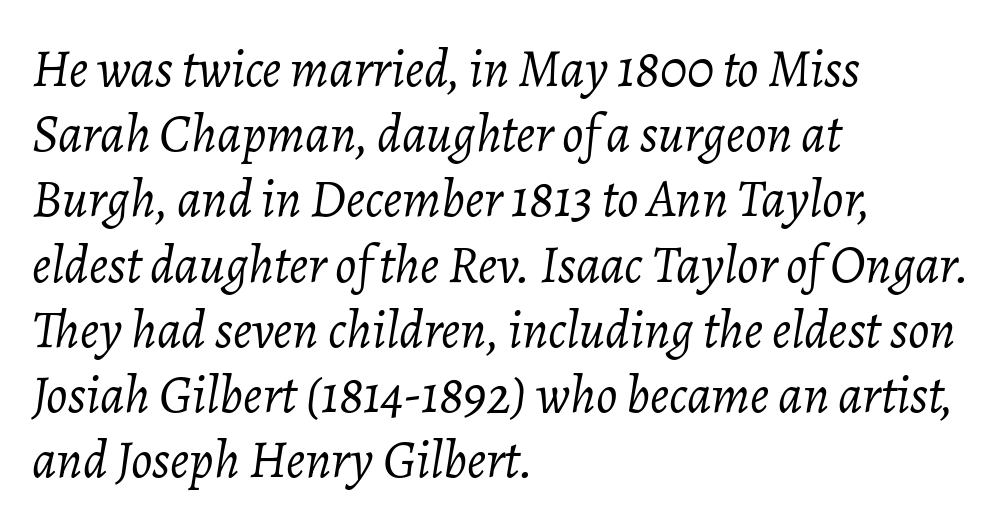
{"italic": "yes", "lean": "right", "slant_degrees": 7, "bold": "no", "weight": "light", "width": "normal", "stroke_contrast": "low", "x_height": "medium", "monospaced": "no", "underline": "no", "align": "left", "line_spacing_ratio": 1.23, "letter_spacing": "normal", "letter_spacing_em": 0.0, "glyph_px": 53}
